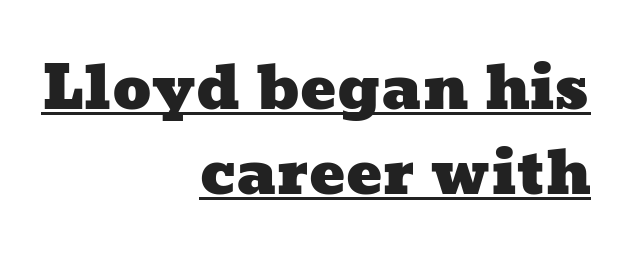
Q: Is the text underlined? A: Yes.
Q: How is the paragraph aligned? A: Right-aligned.
Q: Is the spacing between letters normal or unusually wide? A: Normal.
Q: Is the spacing between lines tight, normal or loose? A: Normal.
Q: Width (condensed, normal, or wide)? A: Wide.
Q: Stroke contrast? A: Low.
Q: x-height? A: Medium.
Q: Monospaced? A: No.
